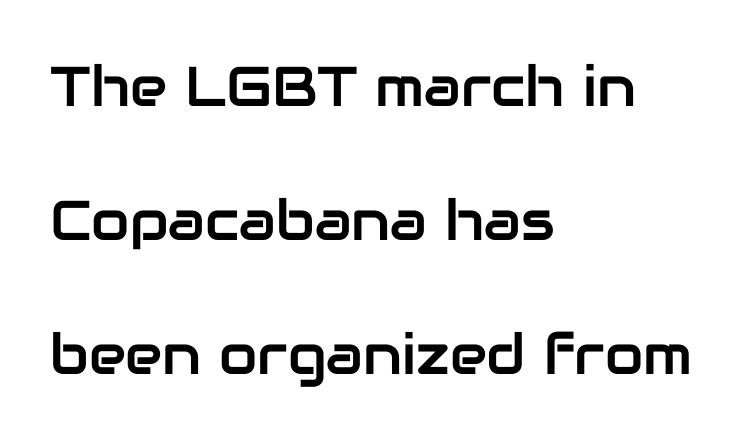
The image shows 56 px sans-serif type, upright; set left-aligned, loose line spacing (2.39x), normal letter spacing, not underlined; low stroke contrast and a medium x-height.
